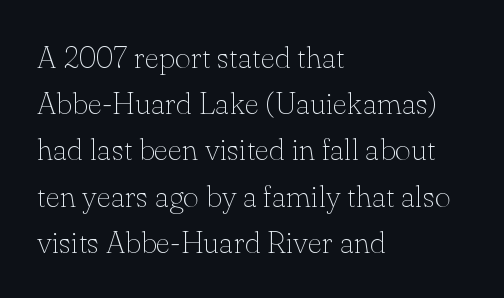
{"serif": "yes", "italic": "no", "bold": "no", "weight": "thin", "width": "normal", "stroke_contrast": "low", "x_height": "small", "monospaced": "no", "underline": "no", "align": "left", "line_spacing": "normal", "line_spacing_ratio": 1.49, "letter_spacing": "normal", "letter_spacing_em": 0.0, "glyph_px": 31}
